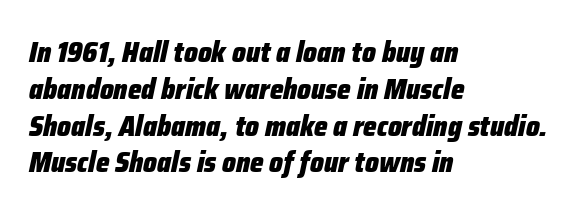
The image shows 29 px heavy, condensed type, italic (leaning right); set left-aligned, normal line spacing (1.27x), normal letter spacing, not underlined; low stroke contrast and a medium x-height.
